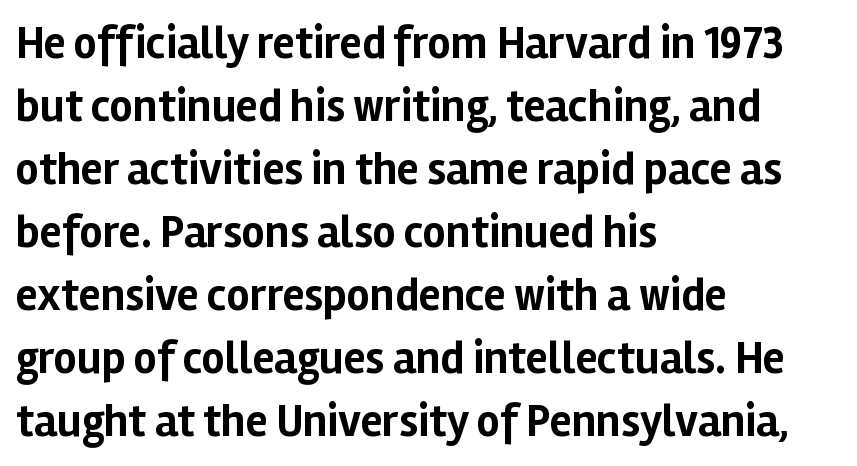
The space between consecutive lines is moderate. Its strokes are broad and dark, the hallmark of bold type. No word sits above an underline. Glyph-to-glyph distance matches everyday printed text. Alignment: flush left. Rendered with straight, roman letterforms.
